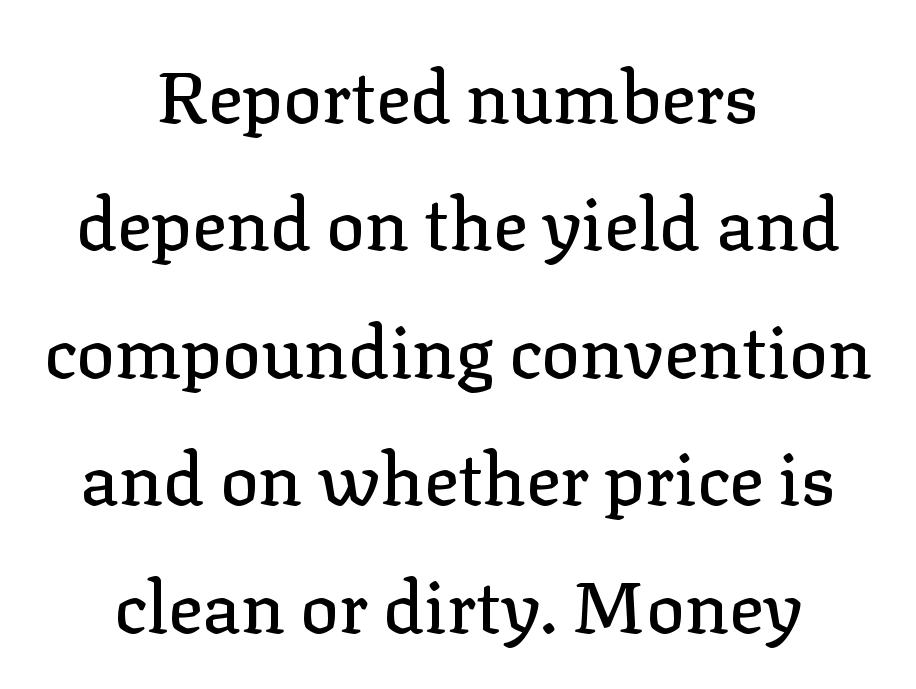
Q: Is the text italic (slanted)? A: No, it is upright.
Q: Is the typeface a serif or a sans-serif typeface? A: Serif.
Q: Is the text underlined? A: No.
Q: How is the paragraph aligned? A: Centered.
Q: Is the spacing between letters normal or unusually wide? A: Normal.
Q: Width (condensed, normal, or wide)? A: Normal.
Q: Stroke contrast? A: Low.
Q: x-height? A: Medium.
Q: Monospaced? A: No.
